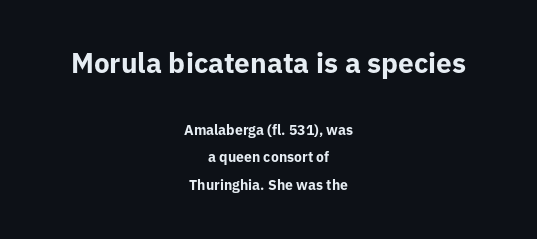
The image shows 28 px bold sans-serif type, upright; set centered, loose line spacing (1.97x), normal letter spacing, not underlined; the first (top) block is 2.0x larger; low stroke contrast and a medium x-height.
